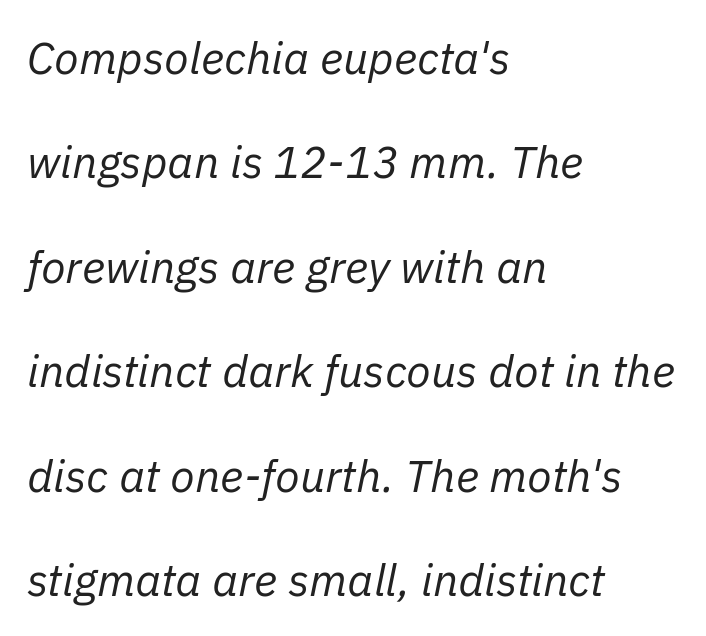
Q: Is the text bold? A: No.
Q: Is the text italic (slanted)? A: Yes, it leans right by about 11 degrees.
Q: Is the text underlined? A: No.
Q: How is the paragraph aligned? A: Left-aligned.
Q: Is the spacing between letters normal or unusually wide? A: Normal.
Q: Is the spacing between lines tight, normal or loose? A: Loose.
Q: Width (condensed, normal, or wide)? A: Normal.
Q: Stroke contrast? A: Low.
Q: x-height? A: Medium.
Q: Monospaced? A: No.
